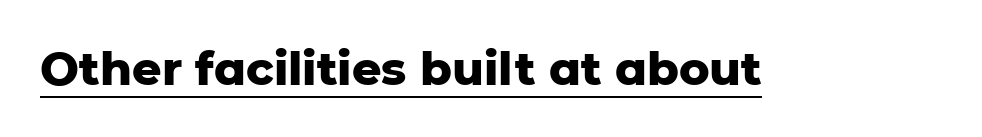
{"serif": "no", "italic": "no", "bold": "yes", "weight": "heavy", "width": "normal", "stroke_contrast": "low", "x_height": "medium", "monospaced": "no", "underline": "yes", "letter_spacing": "normal", "letter_spacing_em": 0.0, "glyph_px": 46}
